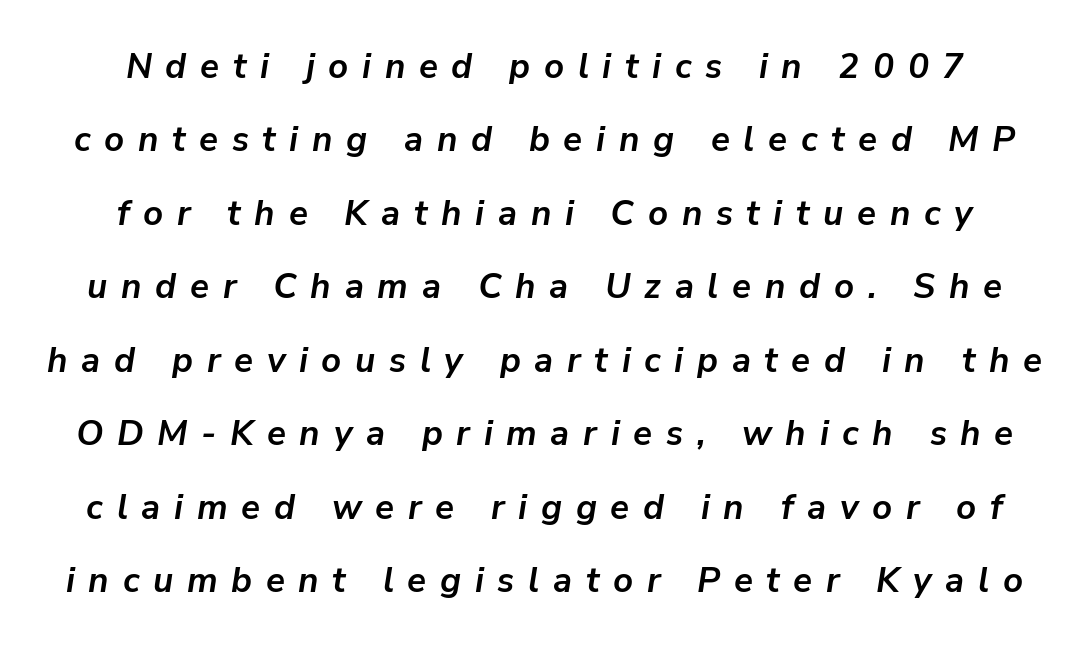
Q: Is the text bold? A: Yes.
Q: Is the text italic (slanted)? A: Yes, it leans right by about 9 degrees.
Q: Is the text underlined? A: No.
Q: Is the spacing between letters normal or unusually wide? A: Unusually wide.
Q: Is the spacing between lines tight, normal or loose? A: Loose.
Q: Width (condensed, normal, or wide)? A: Normal.
Q: Stroke contrast? A: Low.
Q: x-height? A: Medium.
Q: Monospaced? A: No.
